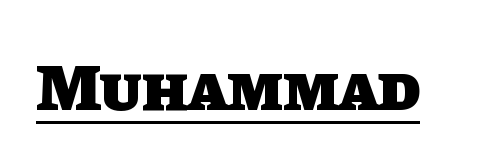
Q: Is the text bold? A: Yes.
Q: Is the typeface a serif or a sans-serif typeface? A: Sans-serif.
Q: Is the text underlined? A: Yes.
Q: Is the spacing between letters normal or unusually wide? A: Normal.
Q: Width (condensed, normal, or wide)? A: Normal.
Q: Stroke contrast? A: Low.
Q: x-height? A: Large.
Q: Monospaced? A: No.
